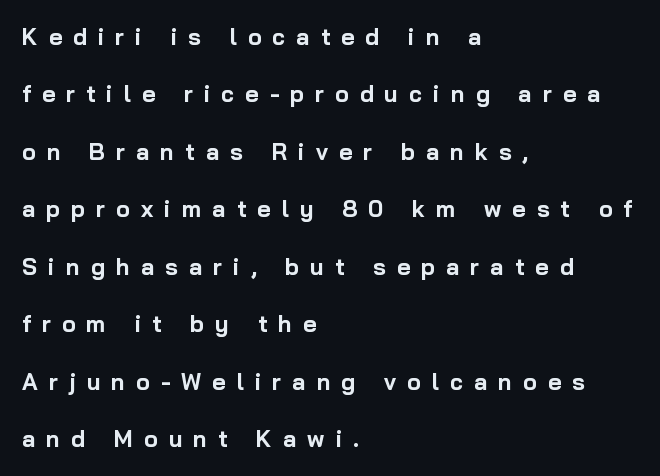
The image shows 23 px bold type, upright; set left-aligned, loose line spacing (2.5x), unusually wide letter spacing (+0.48 em), not underlined.
